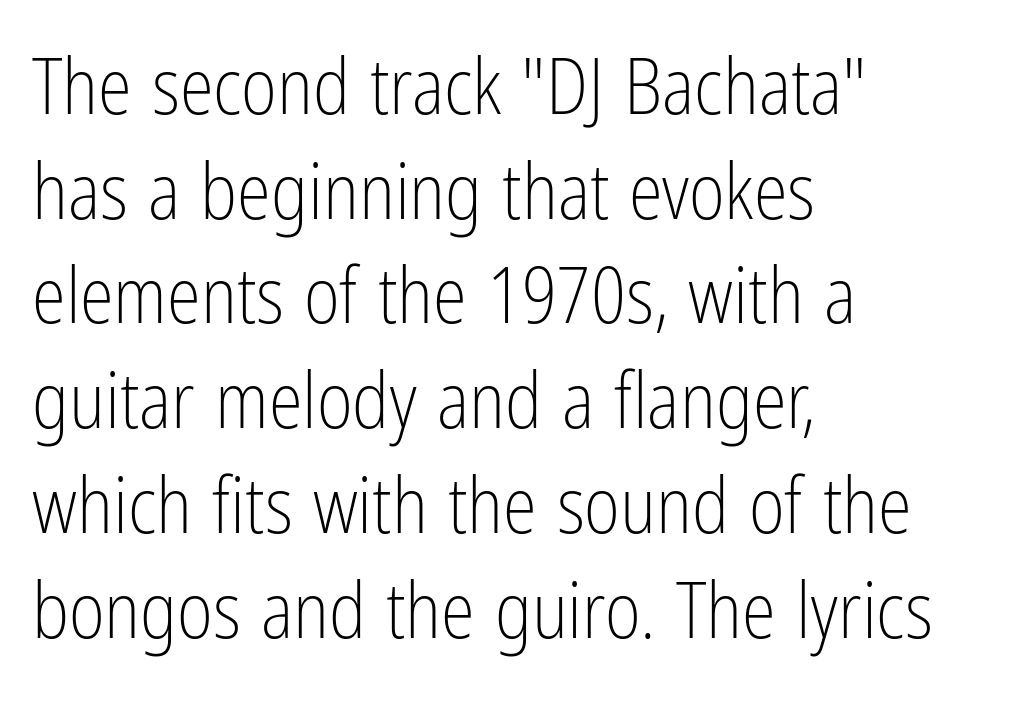
The image shows 77 px light, condensed sans-serif type, upright; set left-aligned, normal line spacing (1.36x), normal letter spacing, not underlined; low stroke contrast and a medium x-height.
